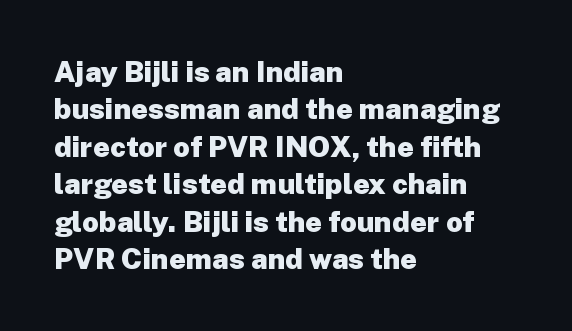
{"serif": "no", "italic": "no", "bold": "yes", "weight": "heavy", "width": "normal", "stroke_contrast": "low", "x_height": "medium", "monospaced": "no", "underline": "no", "align": "left", "line_spacing": "normal", "line_spacing_ratio": 1.29, "letter_spacing": "normal", "letter_spacing_em": 0.0, "glyph_px": 29}
